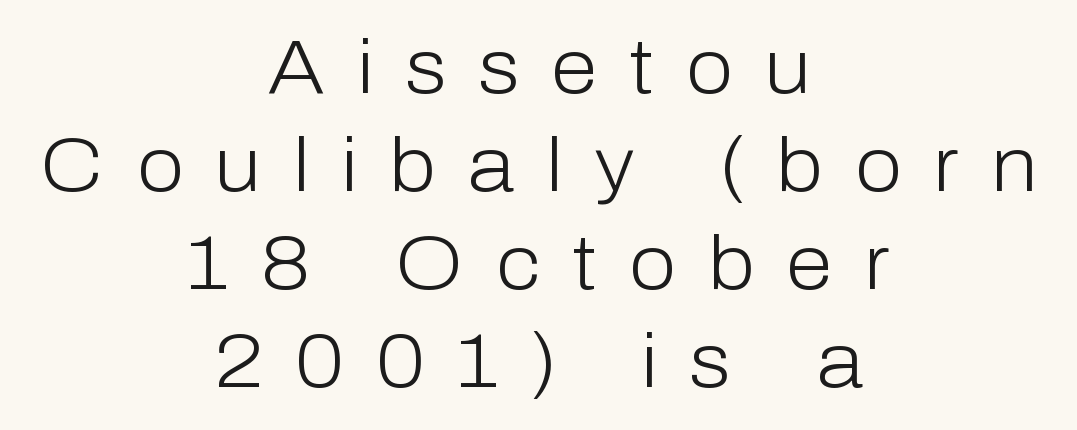
These glyphs show unthickened strokes, regular width or finer. A roman cut, with each character standing at attention. The rendering uses natural spacing where letterforms have individual widths. The passage shown has open, widely tracked lettering throughout. The rows are spaced the way most documents space them. The string is rendered with underlining switched off.
